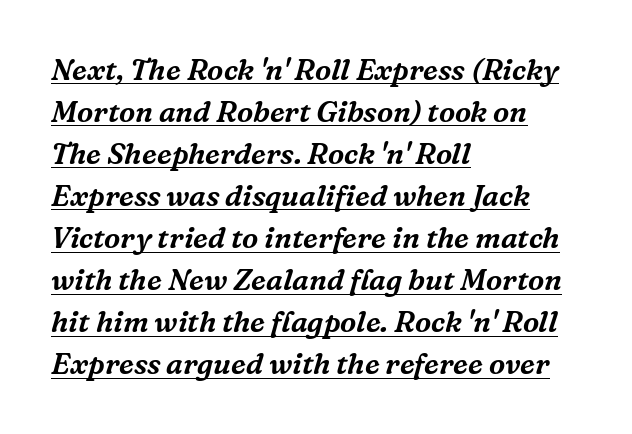
A typesetter would call this proportional, since set widths differ per character. The passage shown is underscored from start to finish. How are the letters spaced? Ordinarily, with no added tracking. Notice how descenders clear the ascenders below comfortably — that's standard leading. Does the type have serifs? Yes, each stem ends in a small foot.
